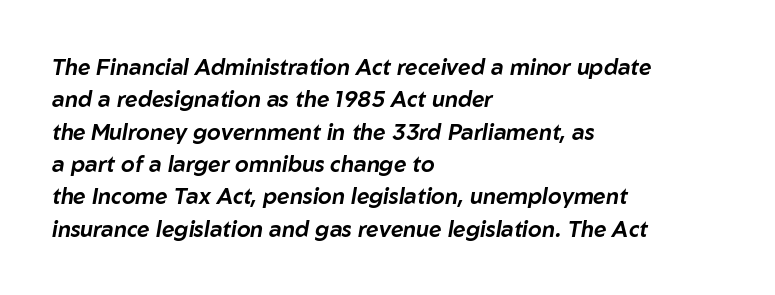
Rule under the text: the space is simply empty. The typesetter chose a ragged-right arrangement here. Honestly, the letter spacing is just normal — you wouldn't notice it. Slant detected: the letters are inclined. Quick note: interline space is typical.
